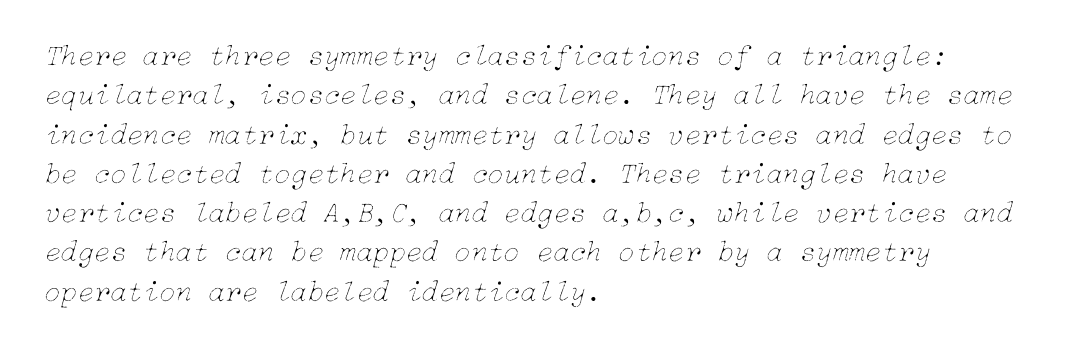
{"italic": "yes", "lean": "right", "slant_degrees": 15, "bold": "no", "weight": "thin", "width": "normal", "stroke_contrast": "low", "x_height": "medium", "underline": "no", "align": "left", "line_spacing": "normal", "line_spacing_ratio": 1.31, "letter_spacing": "normal", "letter_spacing_em": 0.0, "glyph_px": 30}
